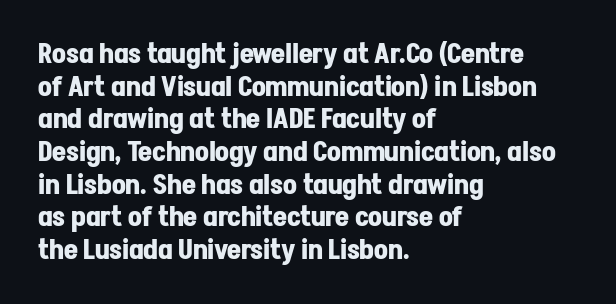
The image shows 27 px bold type, upright; set left-aligned, line spacing 1.21x, normal letter spacing, not underlined.
